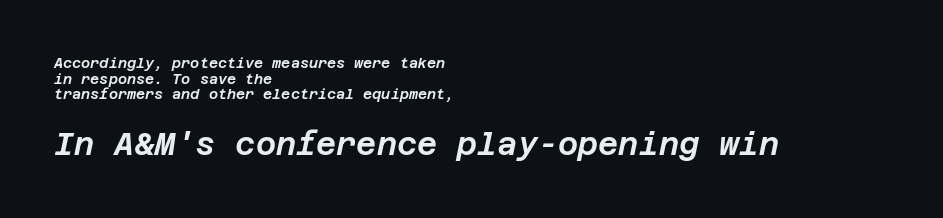
Q: Is the text italic (slanted)? A: Yes, it leans right by about 12 degrees.
Q: Is the text underlined? A: No.
Q: How is the paragraph aligned? A: Left-aligned.
Q: Is the spacing between letters normal or unusually wide? A: Normal.
Q: Is the spacing between lines tight, normal or loose? A: Tight.
Q: Which block of text is set in a larger size, the first (top) or the second (bottom)? A: The second (bottom) one.
Q: Width (condensed, normal, or wide)? A: Normal.
Q: Stroke contrast? A: Low.
Q: x-height? A: Large.
